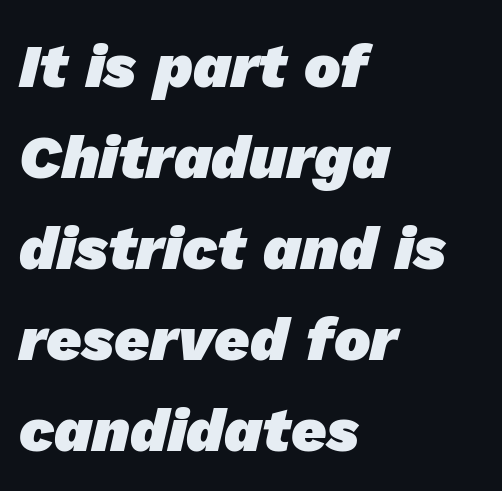
The image shows 61 px heavy sans-serif type; set left-aligned, normal line spacing (1.49x), normal letter spacing, not underlined; low stroke contrast and a medium x-height.
